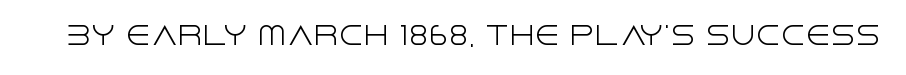
The image shows 25 px text type, upright; set normal letter spacing, not underlined.
